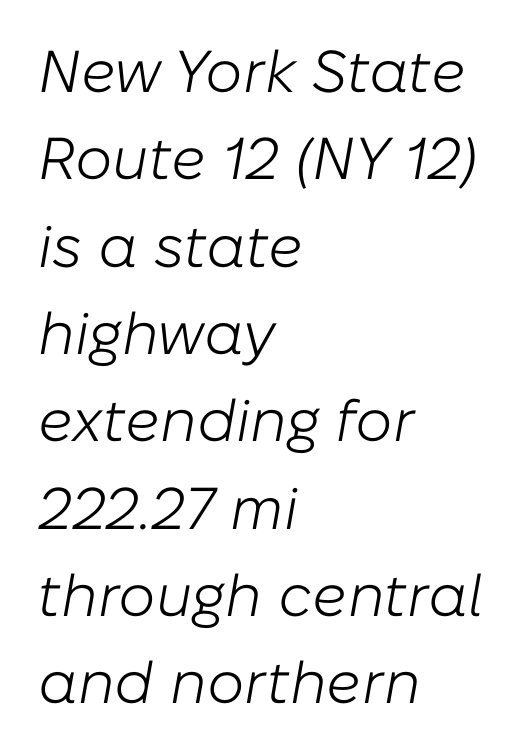
The image shows 59 px light type, italic (leaning right); set left-aligned, normal line spacing (1.48x), normal letter spacing, not underlined; low stroke contrast and a medium x-height.
